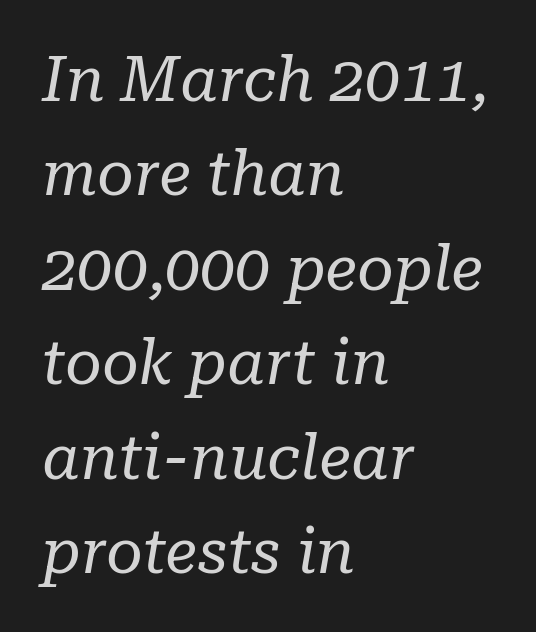
{"serif": "yes", "italic": "yes", "lean": "right", "slant_degrees": 10, "bold": "no", "weight": "regular", "width": "normal", "stroke_contrast": "low", "x_height": "medium", "monospaced": "no", "underline": "no", "align": "left", "line_spacing": "normal", "line_spacing_ratio": 1.5, "letter_spacing": "normal", "letter_spacing_em": 0.0, "glyph_px": 63}
